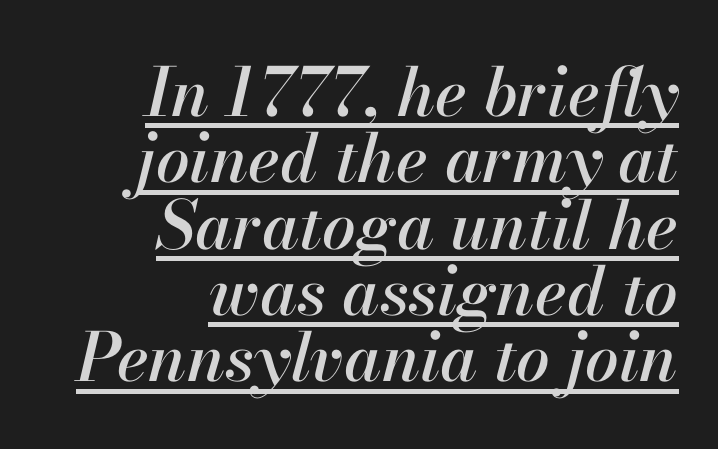
The image shows 67 px text type, italic (leaning right); set right-aligned, tight line spacing (0.99x), normal letter spacing, underlined; high stroke contrast and a small x-height.
